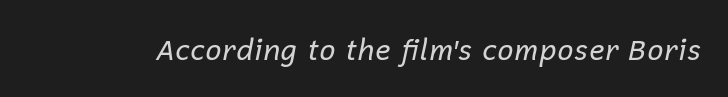
{"italic": "yes", "lean": "right", "slant_degrees": 12, "bold": "no", "weight": "regular", "width": "normal", "stroke_contrast": "low", "x_height": "medium", "monospaced": "no", "underline": "no", "letter_spacing": "normal", "letter_spacing_em": 0.0, "glyph_px": 29}
